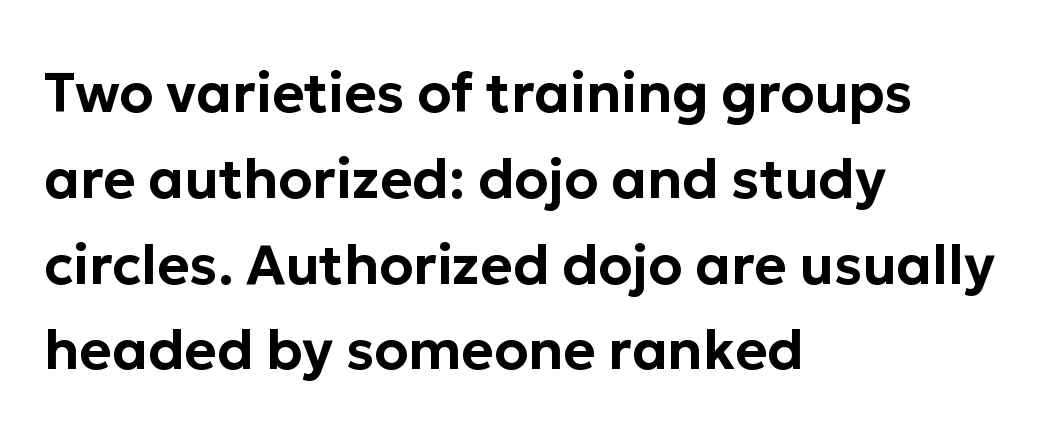
{"serif": "no", "italic": "no", "width": "normal", "stroke_contrast": "low", "x_height": "medium", "monospaced": "no", "underline": "no", "align": "left", "line_spacing": "normal", "line_spacing_ratio": 1.56, "letter_spacing": "normal", "letter_spacing_em": 0.0, "glyph_px": 55}
